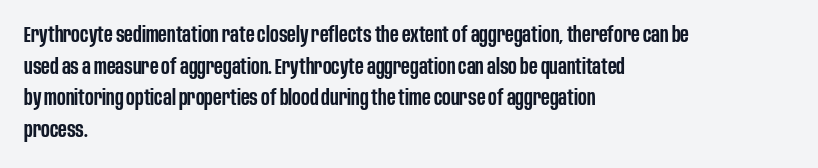
The image shows 22 px text type, upright; set left-aligned, normal line spacing (1.44x), normal letter spacing, not underlined.
